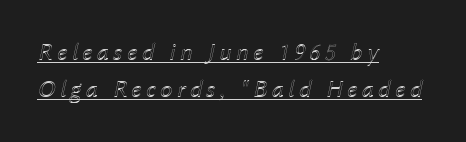
The image shows 25 px text type, italic (leaning right); set left-aligned, normal line spacing (1.49x), underlined.
